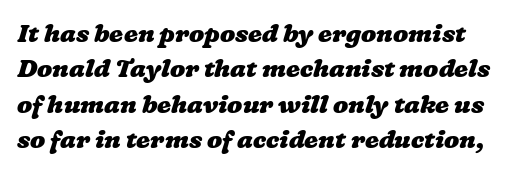
Plain, unruled lines of type. Spacing between characters is what you'd get straight out of the box. I'd describe the lettering as bold — thick and assertive. Line spacing here is normal.
